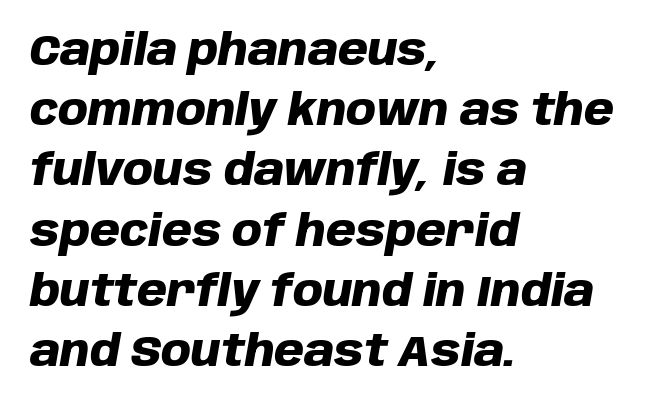
{"italic": "yes", "lean": "right", "slant_degrees": 10, "bold": "yes", "weight": "heavy", "width": "normal", "stroke_contrast": "low", "x_height": "large", "monospaced": "no", "underline": "no", "align": "left", "line_spacing": "normal", "line_spacing_ratio": 1.4, "letter_spacing": "normal", "letter_spacing_em": 0.0, "glyph_px": 43}
